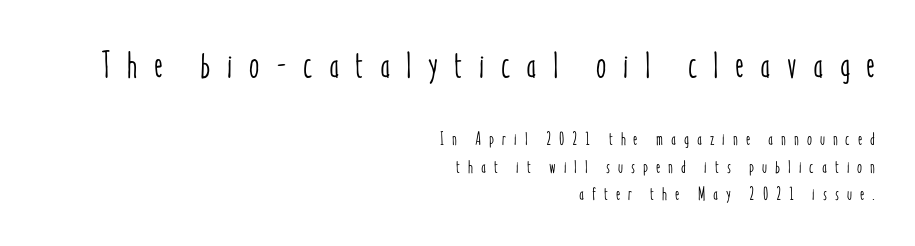
Q: Is the text italic (slanted)? A: No, it is upright.
Q: Is the text underlined? A: No.
Q: How is the paragraph aligned? A: Right-aligned.
Q: Is the spacing between letters normal or unusually wide? A: Unusually wide.
Q: Is the spacing between lines tight, normal or loose? A: Normal.
Q: Which block of text is set in a larger size, the first (top) or the second (bottom)? A: The first (top) one.
Q: Width (condensed, normal, or wide)? A: Condensed.
Q: Stroke contrast? A: Low.
Q: x-height? A: Medium.
Q: Monospaced? A: No.
